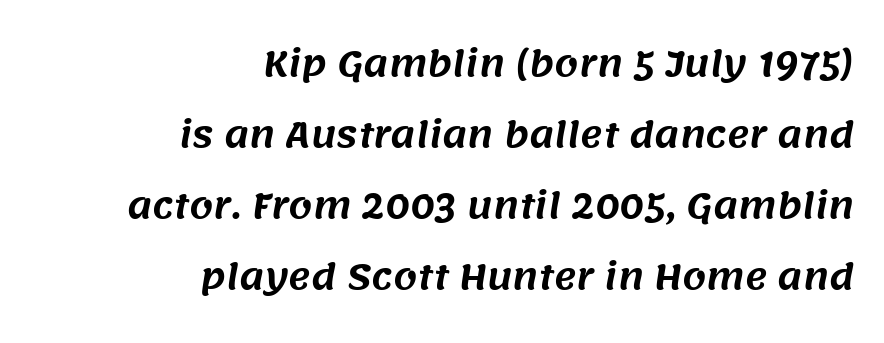
Each row of text sits above clean, open space. You could not count columns in this text — the font is proportionally spaced. Baseline-to-baseline distance is far greater than the letter height. Check where the strokes stop: nothing finishes them off — pure sans. Typeset ragged left — the right edge is the straight one. The type is set solid horizontally, with unmodified tracking.
